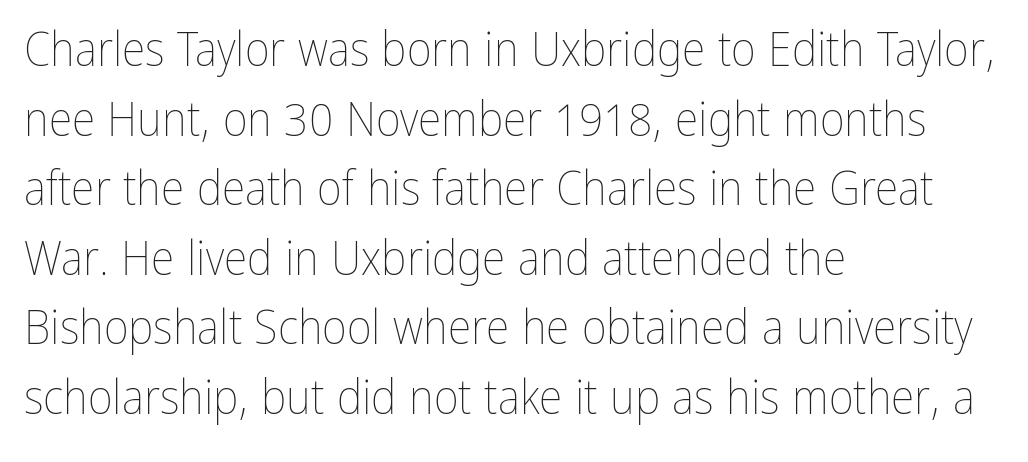
The image shows 48 px thin, condensed type, upright; set left-aligned, normal line spacing (1.45x), normal letter spacing, not underlined; low stroke contrast and a medium x-height.
